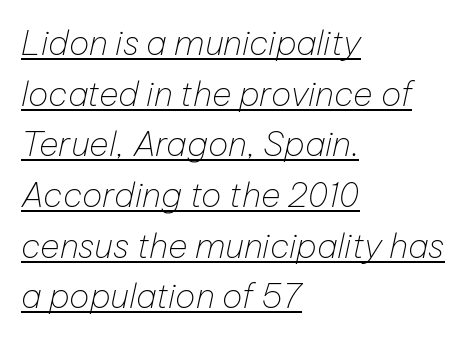
The image shows 34 px thin type, italic (leaning right); set left-aligned, normal line spacing (1.49x), normal letter spacing, underlined; low stroke contrast and a medium x-height.
